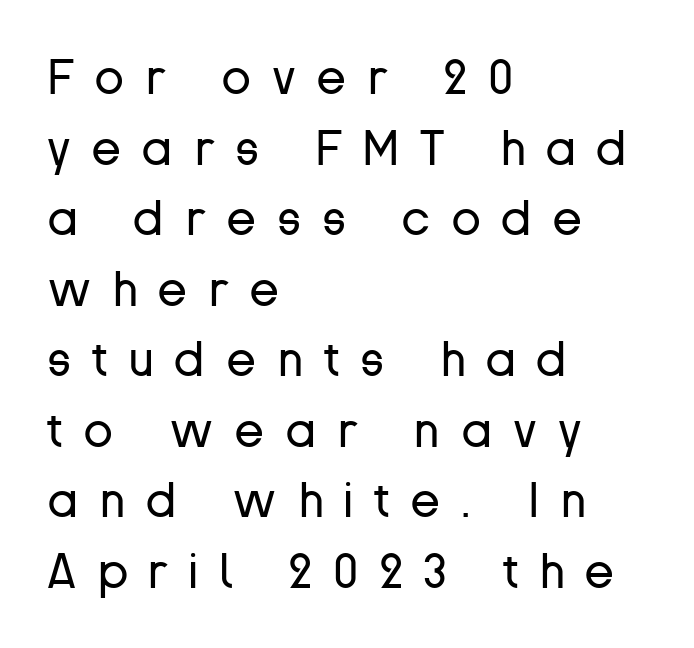
The image shows 49 px regular-weight sans-serif type, upright; set left-aligned, normal line spacing (1.44x), unusually wide letter spacing (+0.42 em), not underlined; low stroke contrast and a medium x-height.
